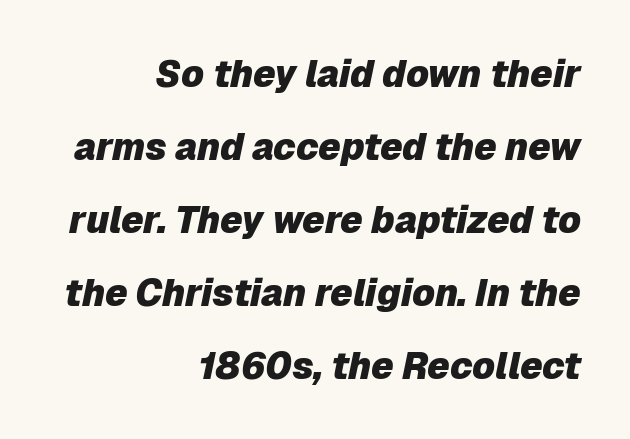
Leftover space on each line is placed entirely before the opening word. Slanted lettering throughout. Is there much room between lines? Yes — plenty of vertical air separates them. Beneath every word, the page is bare.
